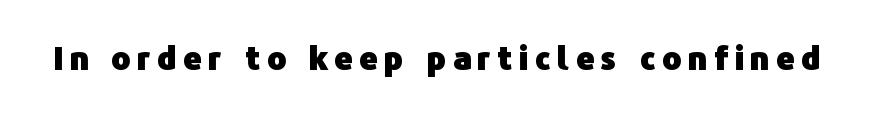
The string is rendered with underlining switched off. Check where the strokes stop: nothing finishes them off — pure sans. What stands out about the letter spacing? Its width — letters are far apart. Varying glyph widths throughout — classic text-font behaviour. Pretty heavy lettering here — definitely bold.
